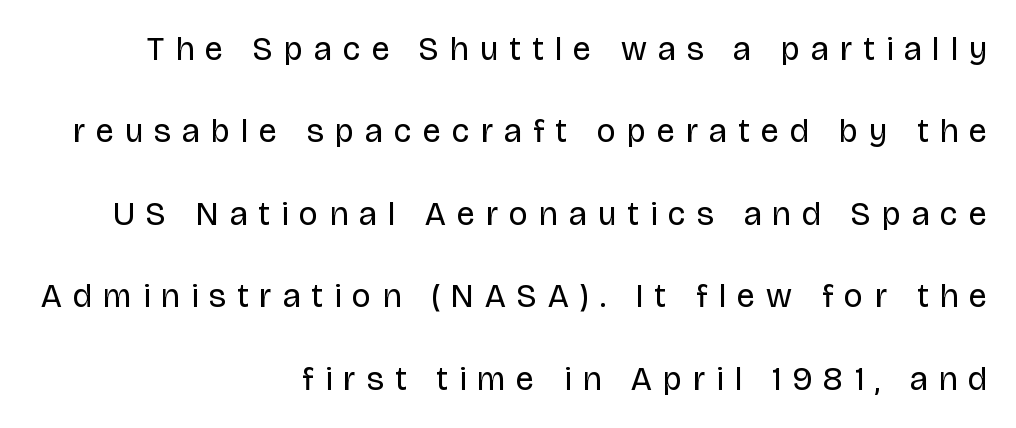
Q: Is the text bold? A: No.
Q: Is the text italic (slanted)? A: No, it is upright.
Q: Is the typeface a serif or a sans-serif typeface? A: Sans-serif.
Q: Is the text underlined? A: No.
Q: How is the paragraph aligned? A: Right-aligned.
Q: Is the spacing between letters normal or unusually wide? A: Unusually wide.
Q: Is the spacing between lines tight, normal or loose? A: Loose.
Q: Width (condensed, normal, or wide)? A: Normal.
Q: Stroke contrast? A: Low.
Q: x-height? A: Large.
Q: Monospaced? A: No.
